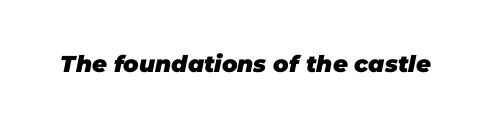
The image shows 23 px bold type, italic (leaning right); set normal letter spacing, not underlined.
